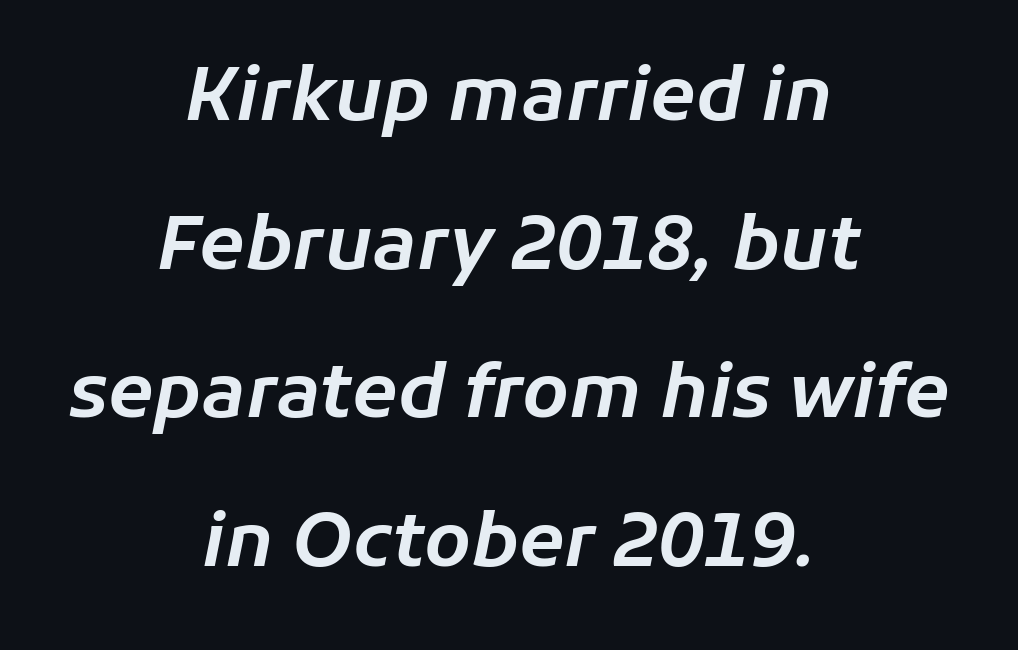
Notice the wide empty band between every row — that's loose leading. Layout note: lines centered. Look at the tracking — it's just the regular setting, nothing added. The axis of the letterforms is tilted away from vertical.
